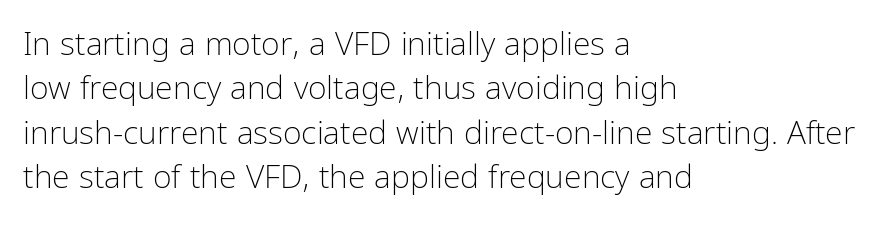
The image shows 32 px light, condensed sans-serif type, upright; set left-aligned, normal line spacing (1.39x), normal letter spacing, not underlined; low stroke contrast and a medium x-height.
